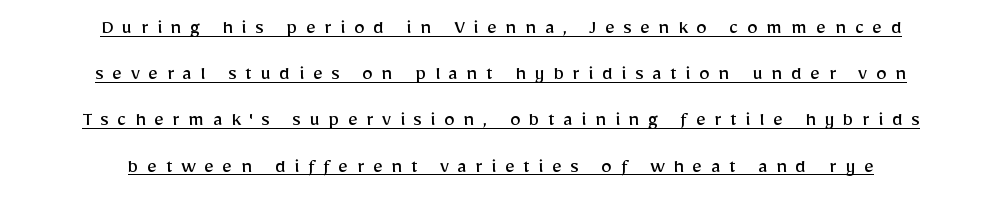
Q: Is the text bold? A: No.
Q: Is the text italic (slanted)? A: No, it is upright.
Q: Is the text underlined? A: Yes.
Q: How is the paragraph aligned? A: Centered.
Q: Is the spacing between letters normal or unusually wide? A: Unusually wide.
Q: Is the spacing between lines tight, normal or loose? A: Loose.
